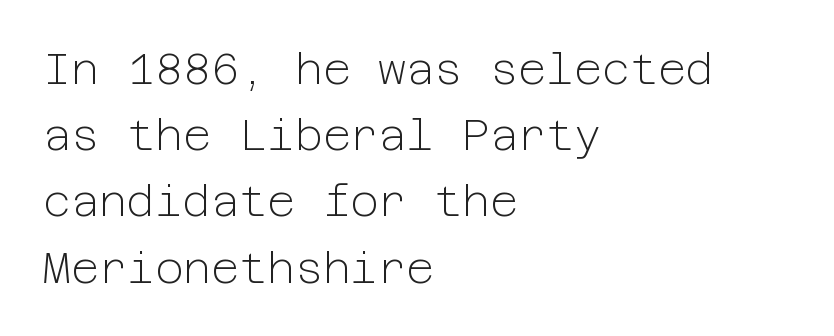
Typographically, this falls in the sans-serif category. Quick note: underline off. Nothing unusual about the tracking: characters are spaced as the font intends. The cut favours lightness, reaching ordinary text weight at its darkest.
